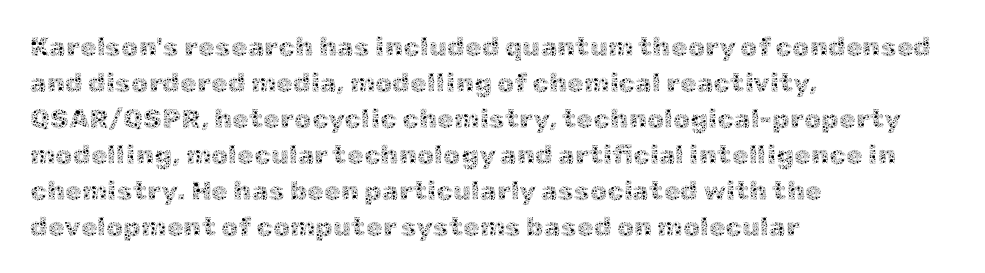
The image shows 27 px text type, upright; set left-aligned, normal line spacing (1.33x), normal letter spacing, not underlined.
